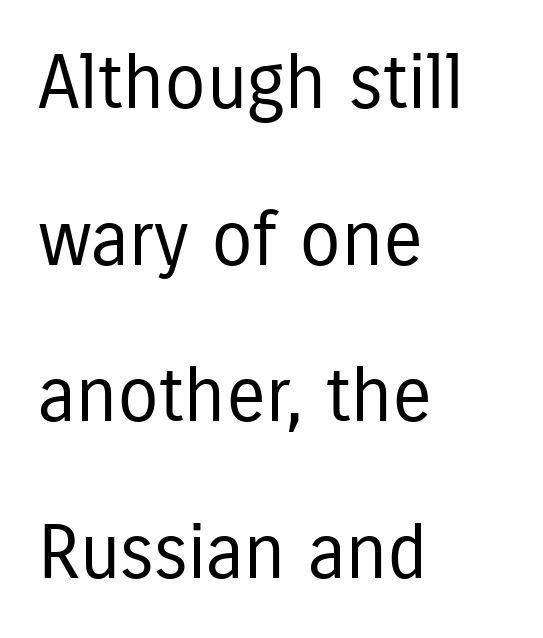
{"serif": "no", "italic": "no", "bold": "no", "weight": "regular", "width": "condensed", "stroke_contrast": "low", "x_height": "medium", "monospaced": "no", "underline": "no", "align": "left", "line_spacing": "loose", "line_spacing_ratio": 2.09, "letter_spacing": "normal", "letter_spacing_em": 0.0, "glyph_px": 75}
